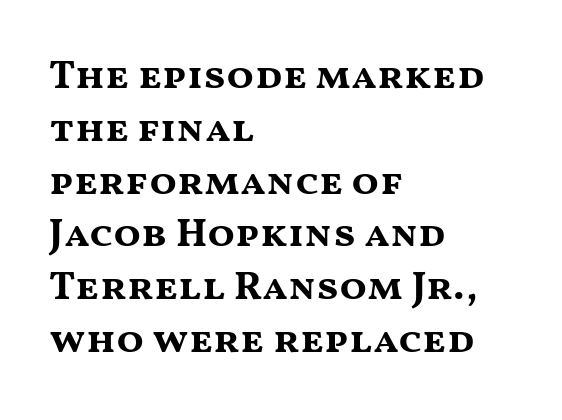
Q: Is the text bold? A: Yes.
Q: Is the text italic (slanted)? A: No, it is upright.
Q: Is the typeface a serif or a sans-serif typeface? A: Sans-serif.
Q: Is the text underlined? A: No.
Q: How is the paragraph aligned? A: Left-aligned.
Q: Is the spacing between letters normal or unusually wide? A: Normal.
Q: Is the spacing between lines tight, normal or loose? A: Normal.
Q: Width (condensed, normal, or wide)? A: Wide.
Q: Stroke contrast? A: Medium.
Q: x-height? A: Medium.
Q: Monospaced? A: No.
